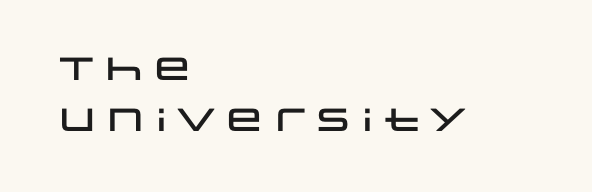
The image shows 32 px wide sans-serif type, upright; set left-aligned, normal line spacing (1.59x), normal letter spacing, not underlined; low stroke contrast and a large x-height.
